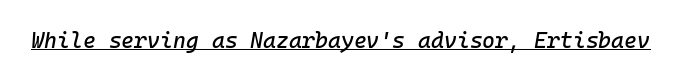
Characters follow at the spacing the type designer built in. This rendering features underlined lettering. Style check: oblique.
